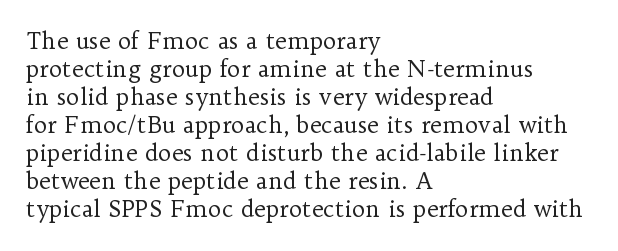
Every stem runs plumb, perpendicular to the baseline. Layout note: lines flush left. Decoration check: the copy has no underline. Short note: letters normally spaced.
